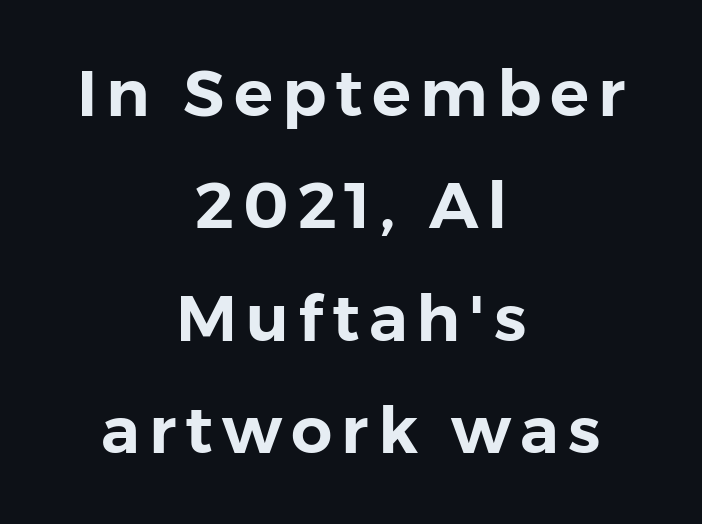
The image shows 65 px sans-serif type, upright; set centered, line spacing 1.73x, not underlined; low stroke contrast and a medium x-height.
